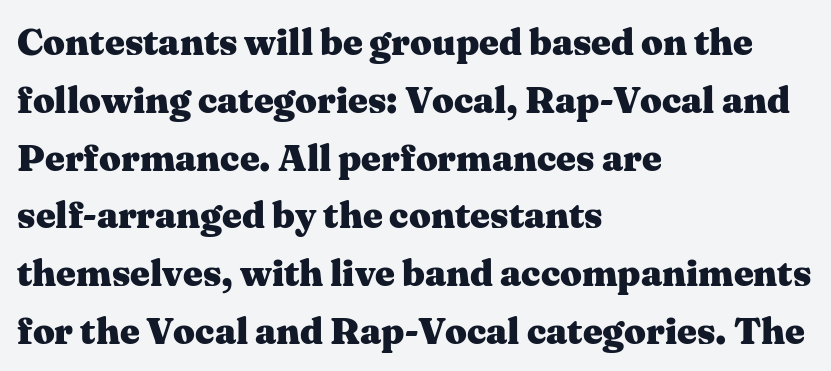
{"serif": "yes", "italic": "no", "bold": "yes", "weight": "heavy", "width": "wide", "stroke_contrast": "medium", "x_height": "medium", "monospaced": "no", "underline": "no", "align": "left", "line_spacing": "normal", "line_spacing_ratio": 1.52, "letter_spacing": "normal", "letter_spacing_em": 0.0, "glyph_px": 38}
